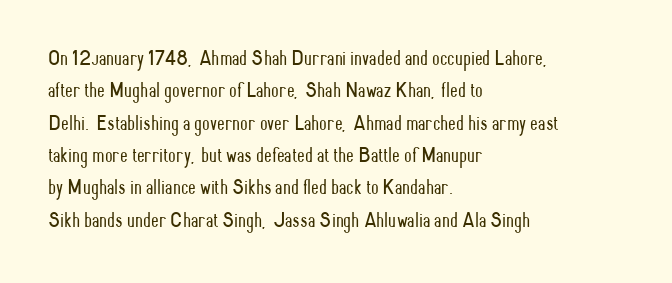
Q: Is the text bold? A: No.
Q: Is the text italic (slanted)? A: No, it is upright.
Q: Is the text underlined? A: No.
Q: How is the paragraph aligned? A: Left-aligned.
Q: Is the spacing between letters normal or unusually wide? A: Normal.
Q: Is the spacing between lines tight, normal or loose? A: Normal.
